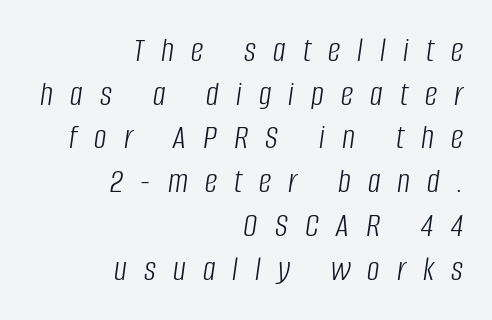
The image shows 35 px light, condensed type, italic (leaning right); set right-aligned, normal line spacing (1.25x), unusually wide letter spacing (+0.49 em), not underlined; low stroke contrast and a large x-height.
